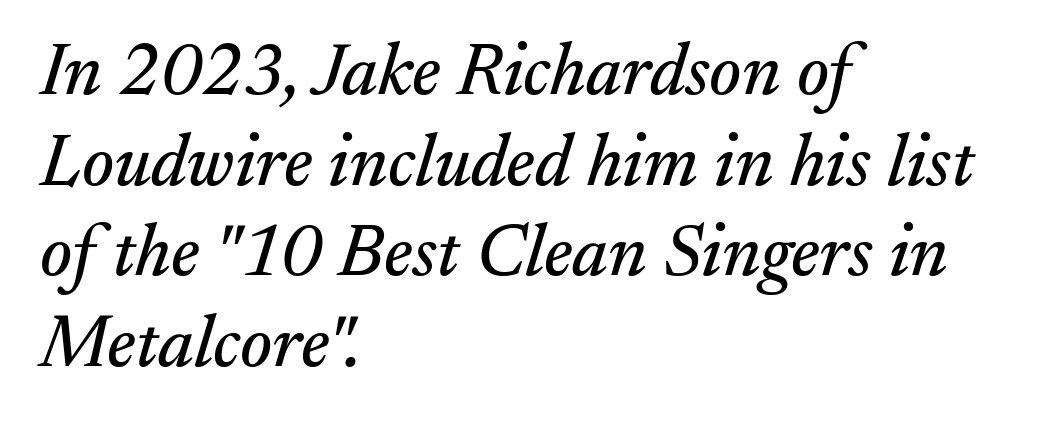
The image shows 73 px serif type, italic (leaning right); set left-aligned, line spacing 1.24x, normal letter spacing, not underlined; medium stroke contrast and a small x-height.
